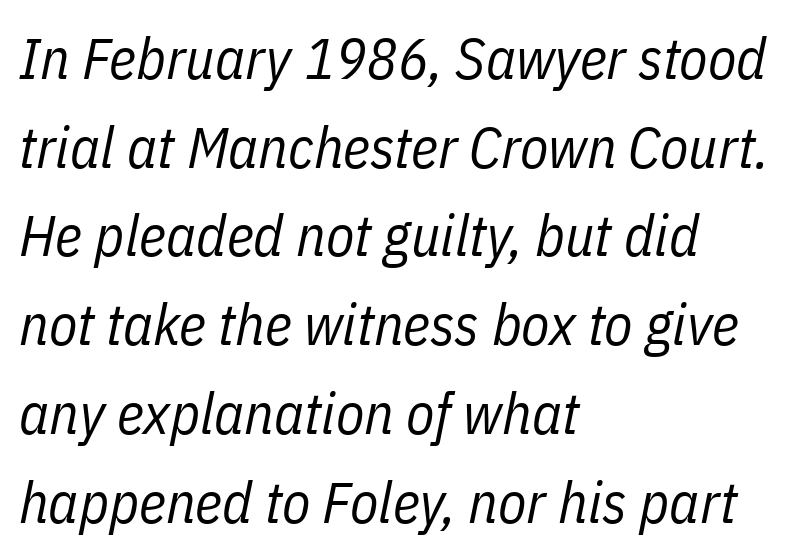
{"italic": "yes", "lean": "right", "slant_degrees": 11, "bold": "no", "weight": "regular", "width": "condensed", "stroke_contrast": "low", "x_height": "medium", "monospaced": "no", "underline": "no", "align": "left", "line_spacing": "normal", "line_spacing_ratio": 1.53, "letter_spacing": "normal", "letter_spacing_em": 0.0, "glyph_px": 58}
